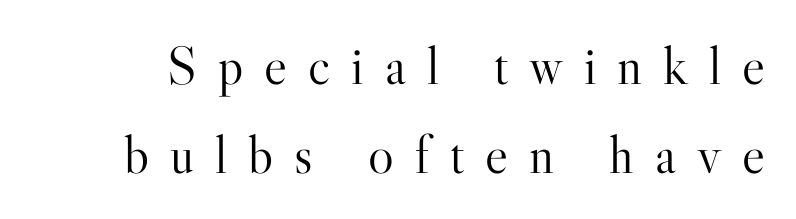
Q: Is the text bold? A: No.
Q: Is the text italic (slanted)? A: No, it is upright.
Q: Is the typeface a serif or a sans-serif typeface? A: Serif.
Q: Is the text underlined? A: No.
Q: Is the spacing between letters normal or unusually wide? A: Unusually wide.
Q: Is the spacing between lines tight, normal or loose? A: Normal.
Q: Width (condensed, normal, or wide)? A: Normal.
Q: Stroke contrast? A: High.
Q: x-height? A: Small.
Q: Monospaced? A: No.
